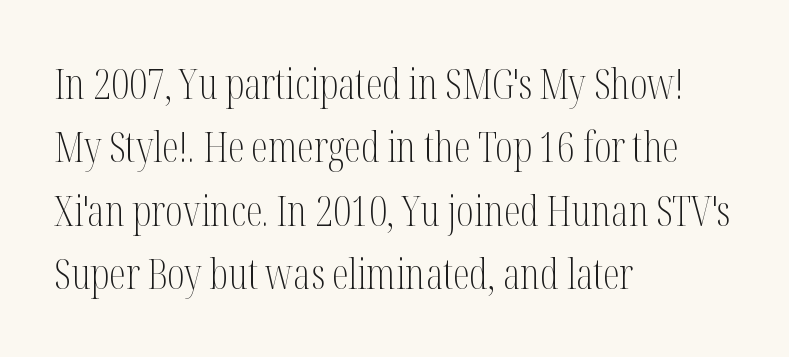
Q: Is the text bold? A: No.
Q: Is the text italic (slanted)? A: No, it is upright.
Q: Is the typeface a serif or a sans-serif typeface? A: Serif.
Q: Is the text underlined? A: No.
Q: How is the paragraph aligned? A: Left-aligned.
Q: Is the spacing between letters normal or unusually wide? A: Normal.
Q: Is the spacing between lines tight, normal or loose? A: Normal.
Q: Width (condensed, normal, or wide)? A: Condensed.
Q: Stroke contrast? A: Medium.
Q: x-height? A: Medium.
Q: Monospaced? A: No.
